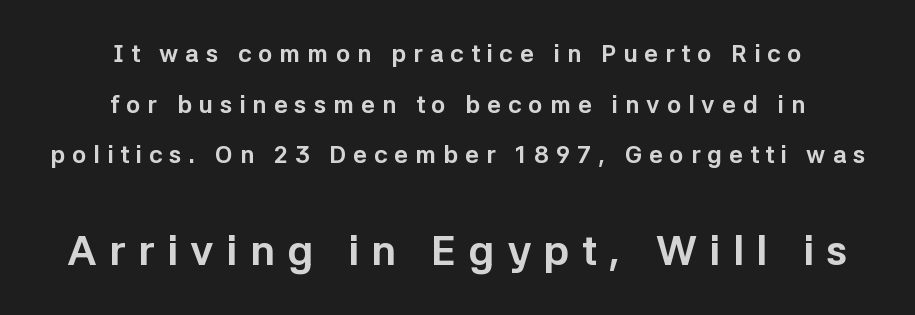
Q: Is the text bold? A: Yes.
Q: Is the text italic (slanted)? A: No, it is upright.
Q: Is the typeface a serif or a sans-serif typeface? A: Sans-serif.
Q: Is the text underlined? A: No.
Q: How is the paragraph aligned? A: Centered.
Q: Is the spacing between letters normal or unusually wide? A: Unusually wide.
Q: Is the spacing between lines tight, normal or loose? A: Loose.
Q: Which block of text is set in a larger size, the first (top) or the second (bottom)? A: The second (bottom) one.
Q: Width (condensed, normal, or wide)? A: Normal.
Q: Stroke contrast? A: Low.
Q: x-height? A: Medium.
Q: Monospaced? A: No.
